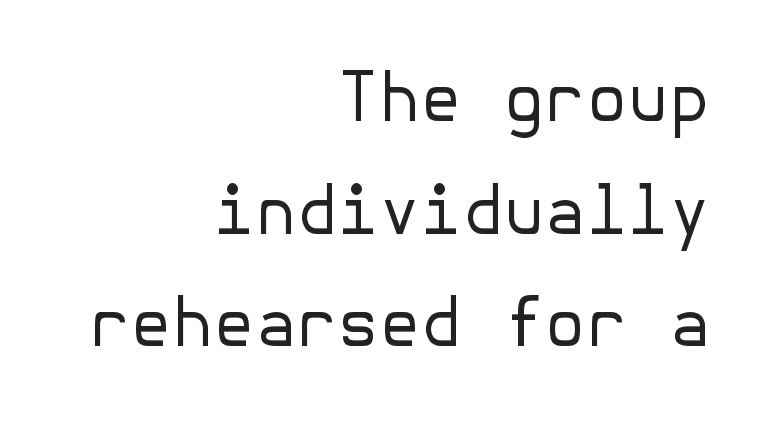
{"serif": "no", "italic": "no", "bold": "no", "weight": "regular", "width": "normal", "stroke_contrast": "low", "x_height": "medium", "underline": "no", "align": "right", "line_spacing": "normal", "line_spacing_ratio": 1.68, "letter_spacing": "normal", "letter_spacing_em": 0.0, "glyph_px": 67}
